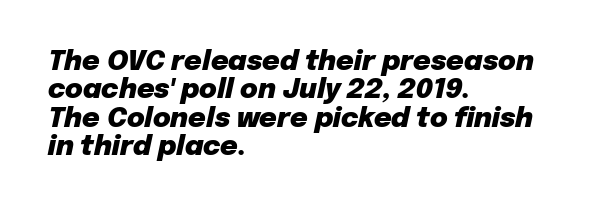
Compared with typical body copy, the letter spacing here is the same. Is there much room between lines? No — they nearly touch. Any mark beneath the type? The region is blank. These lines were composed using italics. Its strokes are broad and dark, the hallmark of bold type.
